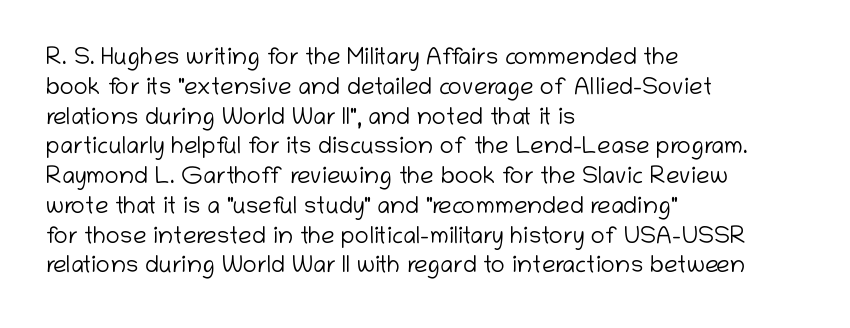
The image shows 24 px text type, upright; set left-aligned, line spacing 1.24x, normal letter spacing, not underlined.
